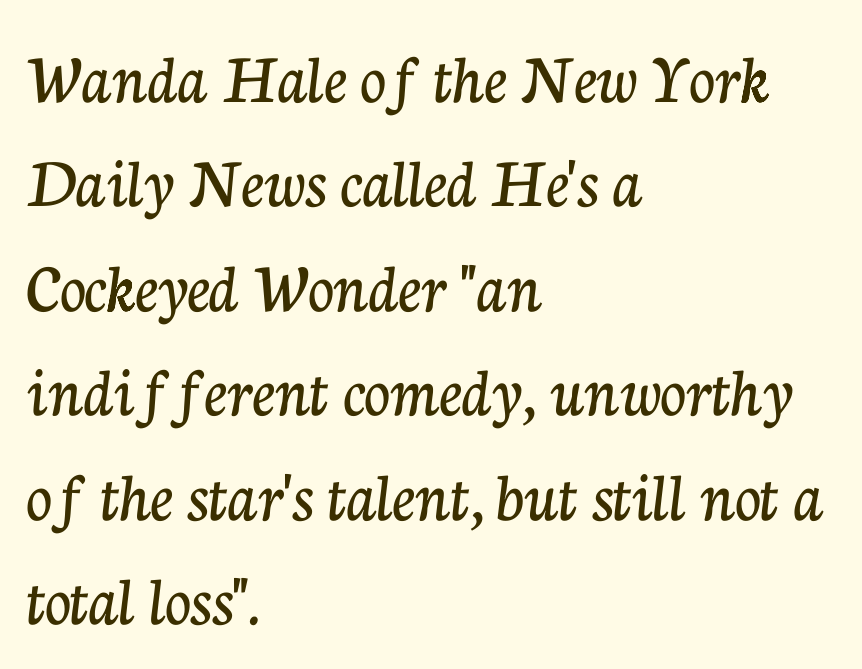
{"serif": "yes", "width": "normal", "stroke_contrast": "low", "x_height": "medium", "monospaced": "no", "underline": "no", "align": "left", "line_spacing": "normal", "line_spacing_ratio": 1.45, "letter_spacing": "normal", "letter_spacing_em": 0.0, "glyph_px": 72}
